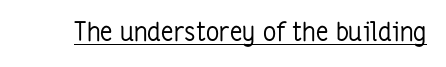
Short note: letters normally spaced. Is this a heavy cut? Hardly; it is regular or lighter. This sample uses an upright cut, with every glyph sitting square on the baseline. Is there an underline? Yes — a line sits under the letters.
